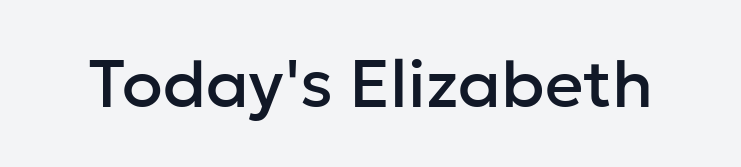
The image shows 67 px sans-serif type, upright; set normal letter spacing, not underlined; low stroke contrast and a medium x-height.
